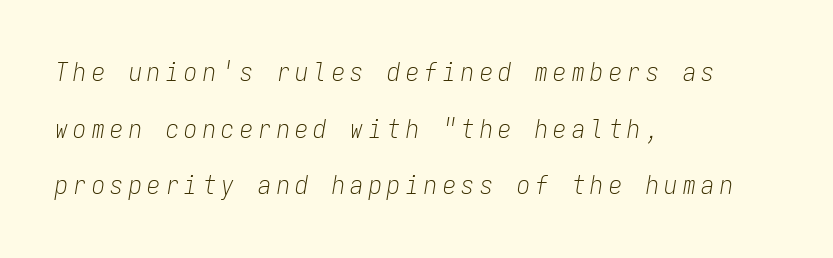
{"italic": "yes", "lean": "right", "slant_degrees": 9, "bold": "no", "underline": "no", "align": "left", "line_spacing": "loose", "line_spacing_ratio": 2.18, "letter_spacing": "wide", "letter_spacing_em": 0.21, "glyph_px": 26}
